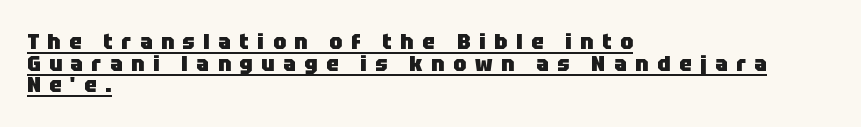
Tall strokes in this sample are plumb rather than angled. This rendering widens character spacing well past its baseline value. The rendered words wear a rule along their underside. Pretty heavy lettering here — definitely bold.
